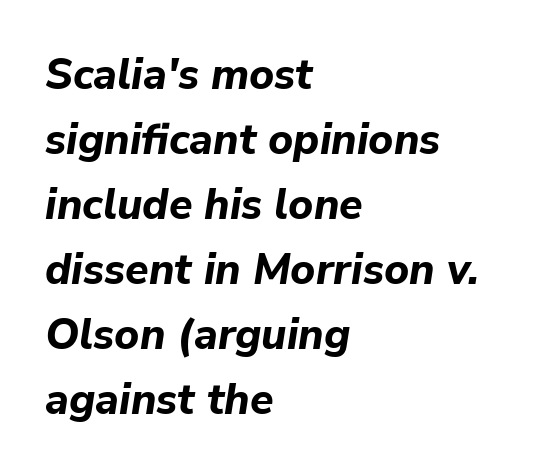
Bare-footed words on every line. This is oblique type, the kind used for emphasis or titles. The compositor pushed each line to the left boundary. These lines keep a tight, regular rhythm from letter to letter. A typesetter would call this leading conventional body-copy spacing. A full-strength bold gives these letters their thick strokes.
